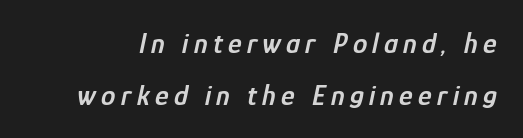
The image shows 29 px semibold, condensed type, italic (leaning right); set line spacing 1.79x, not underlined; low stroke contrast and a medium x-height.
